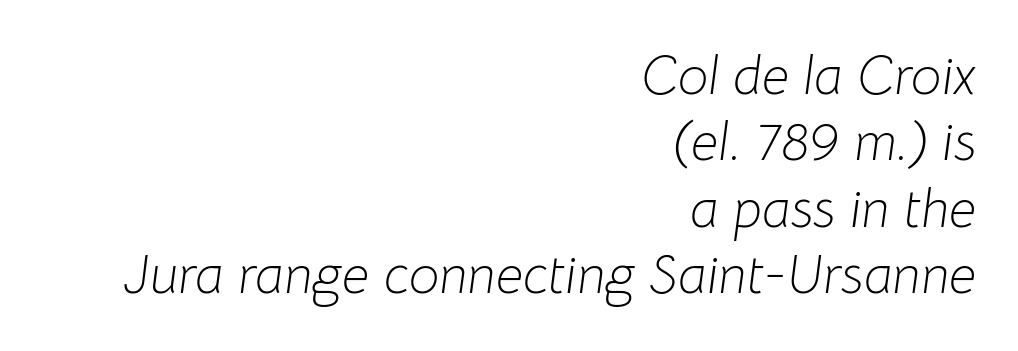
Q: Is the text bold? A: No.
Q: Is the text italic (slanted)? A: Yes, it leans right by about 8 degrees.
Q: Is the text underlined? A: No.
Q: How is the paragraph aligned? A: Right-aligned.
Q: Is the spacing between letters normal or unusually wide? A: Normal.
Q: Width (condensed, normal, or wide)? A: Normal.
Q: Stroke contrast? A: Low.
Q: x-height? A: Medium.
Q: Monospaced? A: No.
